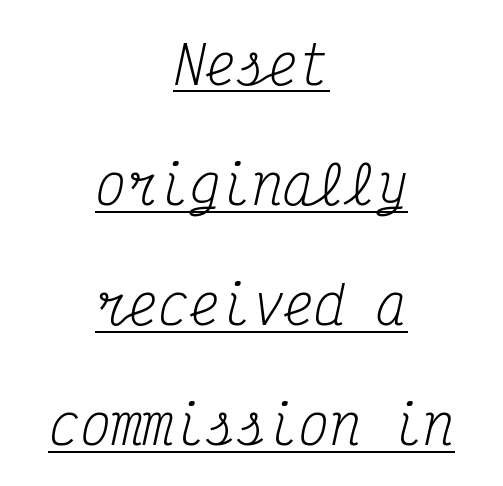
The image shows 52 px regular-weight, condensed serif type, italic (leaning right), monospaced; set centered, loose line spacing (2.31x), normal letter spacing, underlined; medium stroke contrast and a medium x-height.
